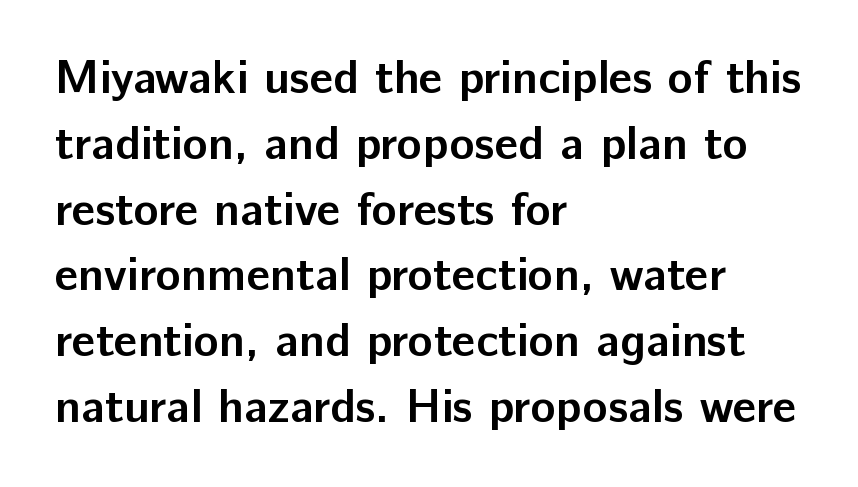
Q: Is the text bold? A: Yes.
Q: Is the text italic (slanted)? A: No, it is upright.
Q: Is the typeface a serif or a sans-serif typeface? A: Sans-serif.
Q: Is the text underlined? A: No.
Q: How is the paragraph aligned? A: Left-aligned.
Q: Is the spacing between letters normal or unusually wide? A: Normal.
Q: Is the spacing between lines tight, normal or loose? A: Normal.
Q: Width (condensed, normal, or wide)? A: Normal.
Q: Stroke contrast? A: Low.
Q: x-height? A: Medium.
Q: Monospaced? A: No.
